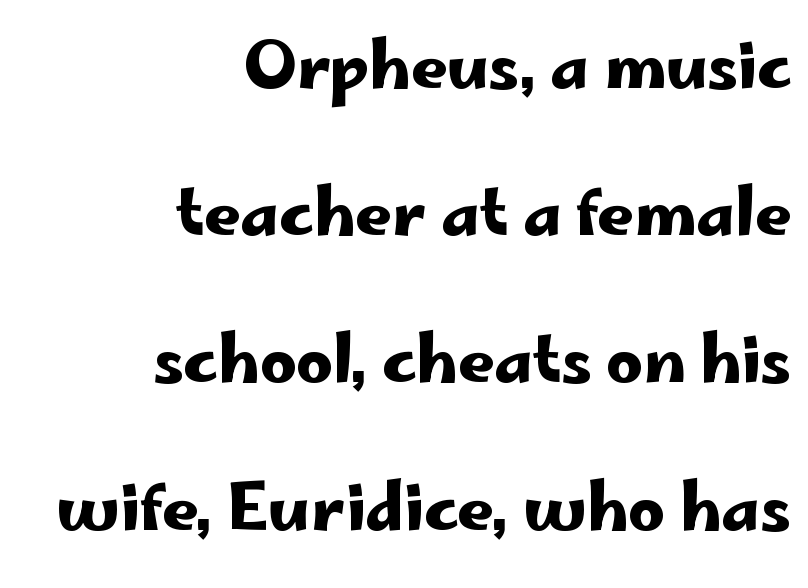
The image shows 64 px wide sans-serif type, upright; set right-aligned, loose line spacing (2.3x), normal letter spacing, not underlined; low stroke contrast and a small x-height.
